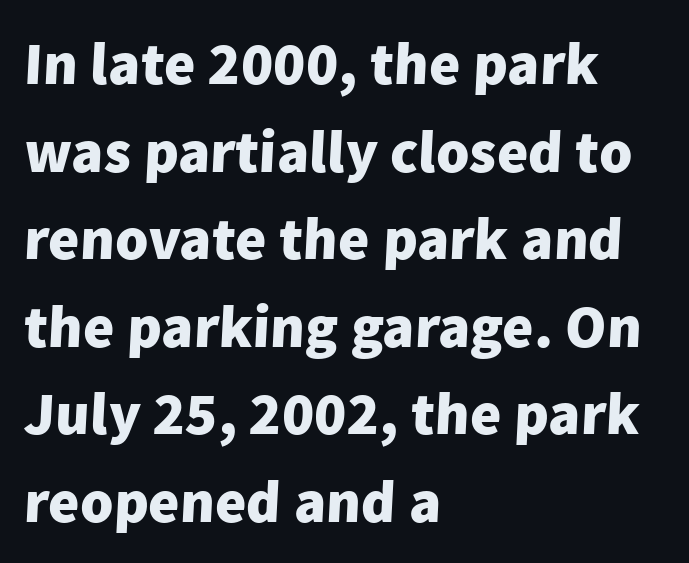
The image shows 60 px heavy sans-serif type; set left-aligned, normal line spacing (1.46x), normal letter spacing, not underlined; low stroke contrast and a medium x-height.
